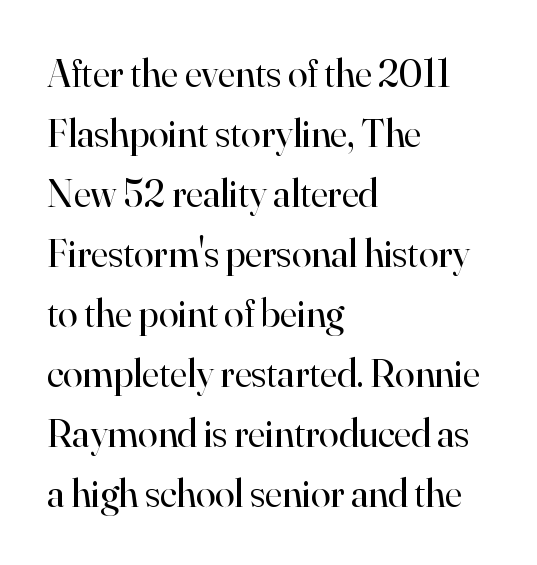
{"serif": "yes", "italic": "no", "bold": "no", "weight": "regular", "width": "normal", "stroke_contrast": "high", "x_height": "small", "monospaced": "no", "underline": "no", "align": "left", "line_spacing": "normal", "line_spacing_ratio": 1.5, "letter_spacing": "normal", "letter_spacing_em": 0.0, "glyph_px": 40}
